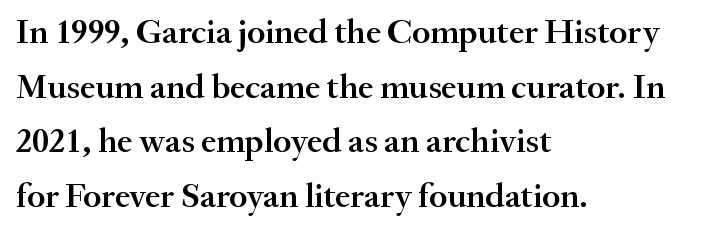
Q: Is the text bold? A: Semi-bold.
Q: Is the text italic (slanted)? A: No, it is upright.
Q: Is the typeface a serif or a sans-serif typeface? A: Serif.
Q: Is the text underlined? A: No.
Q: How is the paragraph aligned? A: Left-aligned.
Q: Is the spacing between letters normal or unusually wide? A: Normal.
Q: Is the spacing between lines tight, normal or loose? A: Normal.
Q: Width (condensed, normal, or wide)? A: Normal.
Q: Stroke contrast? A: Medium.
Q: x-height? A: Small.
Q: Monospaced? A: No.
